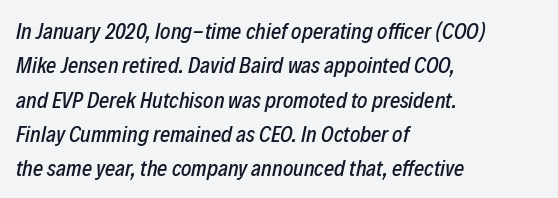
You could call the tracking neutral — neither tight nor loose. These lines were composed using italics. The space beneath each line is pristine and unruled. Quick note: interline space is typical.
